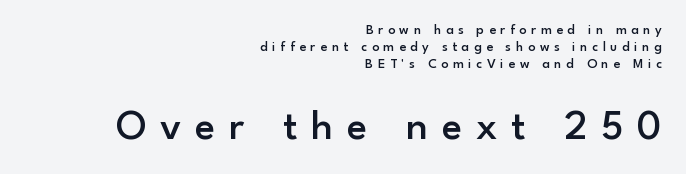
{"serif": "no", "italic": "no", "bold": "semi", "weight": "semibold", "width": "normal", "stroke_contrast": "low", "x_height": "small", "monospaced": "no", "underline": "no", "align": "right", "line_spacing_ratio": 1.23, "letter_spacing": "wide", "letter_spacing_em": 0.33, "larger_block": "second", "size_ratio": 3.0, "glyph_px": 42}
